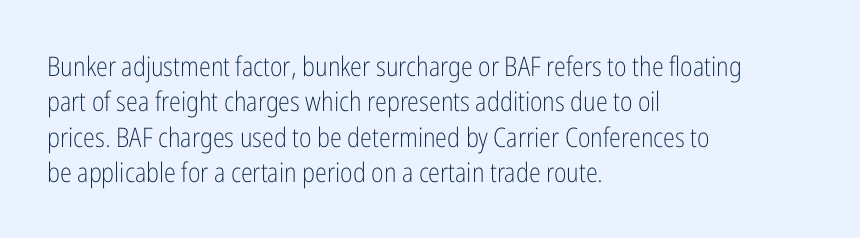
The image shows 27 px text type, upright; set left-aligned, normal line spacing (1.31x), normal letter spacing, not underlined.
